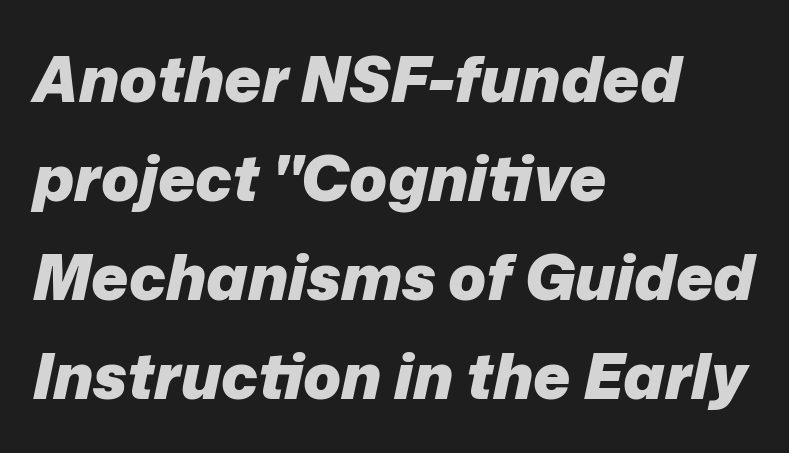
Q: Is the text bold? A: Yes.
Q: Is the text italic (slanted)? A: Yes, it leans right by about 12 degrees.
Q: Is the text underlined? A: No.
Q: How is the paragraph aligned? A: Left-aligned.
Q: Is the spacing between letters normal or unusually wide? A: Normal.
Q: Is the spacing between lines tight, normal or loose? A: Normal.
Q: Width (condensed, normal, or wide)? A: Normal.
Q: Stroke contrast? A: Low.
Q: x-height? A: Medium.
Q: Monospaced? A: No.
